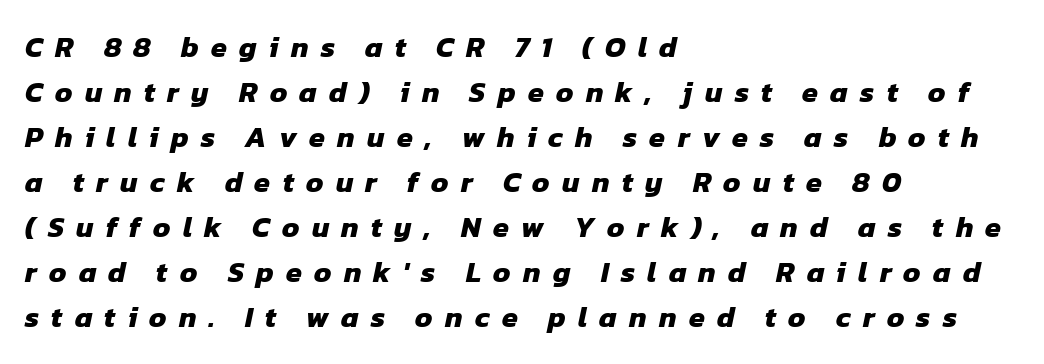
Font category for this specimen: sans-serif. Each letter keeps its own natural width here, so spacing adapts to shape. The rendering anchors every line to the left-hand side. Regarding leading, the lines here are spaced in the standard way. A full-strength bold gives these letters their thick strokes.
